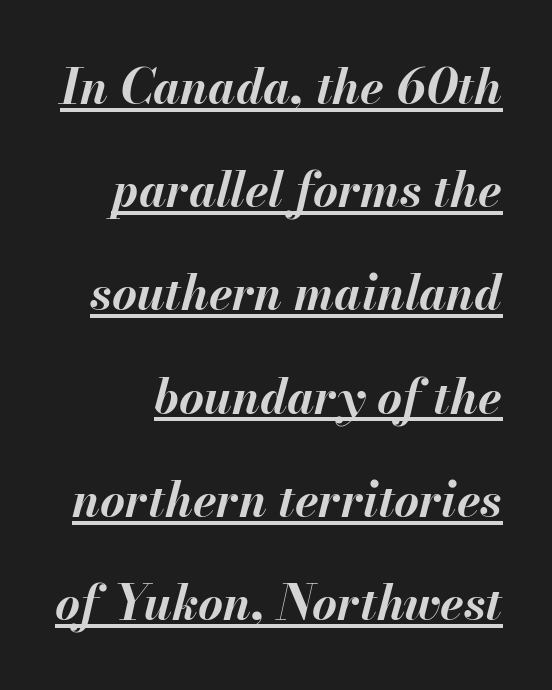
Q: Is the text bold? A: Yes.
Q: Is the text italic (slanted)? A: Yes, it leans right by about 13 degrees.
Q: Is the text underlined? A: Yes.
Q: Is the spacing between letters normal or unusually wide? A: Normal.
Q: Is the spacing between lines tight, normal or loose? A: Loose.
Q: Width (condensed, normal, or wide)? A: Normal.
Q: Stroke contrast? A: Medium.
Q: x-height? A: Small.
Q: Monospaced? A: No.
